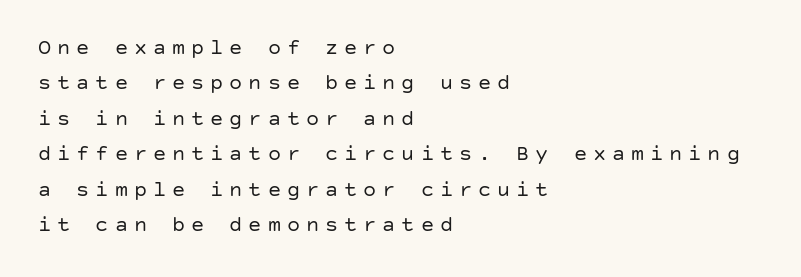
The image shows 22 px text type, upright; set left-aligned, normal line spacing (1.61x), unusually wide letter spacing (+0.27 em), not underlined.
